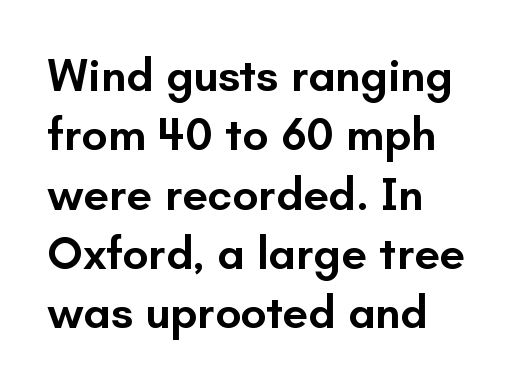
The lines sit at an ordinary, default distance from one another. In terms of letterform style, serifs are entirely absent. Strokes here are thickened, but only to semibold level. You could call the tracking neutral — neither tight nor loose. Proportional: the letters do not fall into vertical columns.
